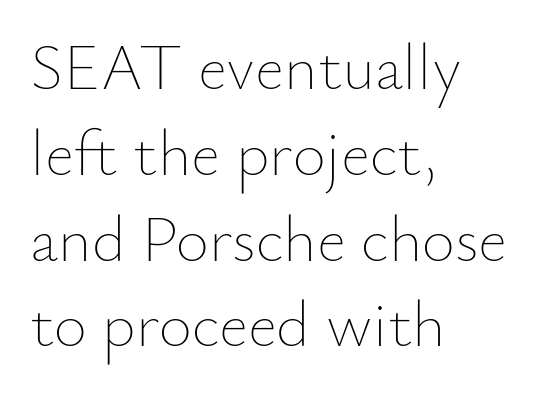
Q: Is the text bold? A: No.
Q: Is the text italic (slanted)? A: No, it is upright.
Q: Is the text underlined? A: No.
Q: How is the paragraph aligned? A: Left-aligned.
Q: Is the spacing between letters normal or unusually wide? A: Normal.
Q: Is the spacing between lines tight, normal or loose? A: Normal.
Q: Width (condensed, normal, or wide)? A: Normal.
Q: Stroke contrast? A: Low.
Q: x-height? A: Small.
Q: Monospaced? A: No.
